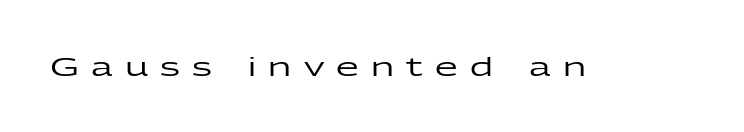
The image shows 26 px text type, upright; set unusually wide letter spacing (+0.47 em), not underlined.
